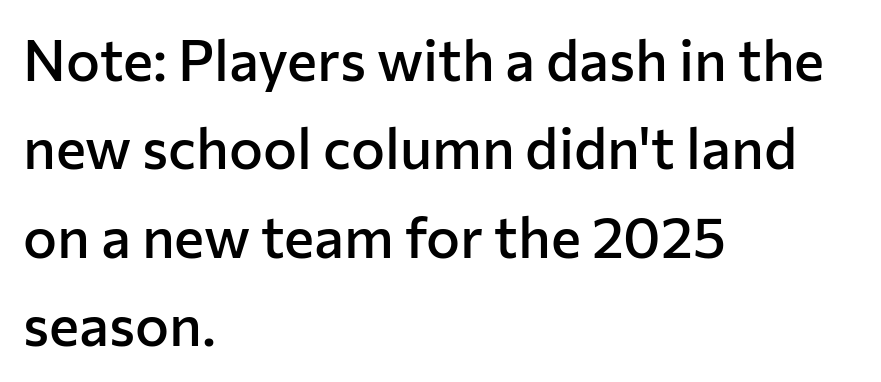
{"serif": "no", "italic": "no", "bold": "semi", "weight": "semibold", "width": "normal", "stroke_contrast": "low", "x_height": "medium", "monospaced": "no", "underline": "no", "align": "left", "line_spacing": "normal", "line_spacing_ratio": 1.55, "letter_spacing": "normal", "letter_spacing_em": 0.0, "glyph_px": 57}
